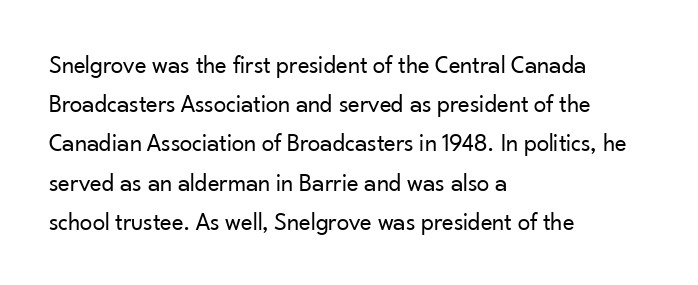
{"italic": "no", "bold": "no", "underline": "no", "align": "left", "line_spacing": "normal", "line_spacing_ratio": 1.57, "letter_spacing": "normal", "letter_spacing_em": 0.0, "glyph_px": 25}
